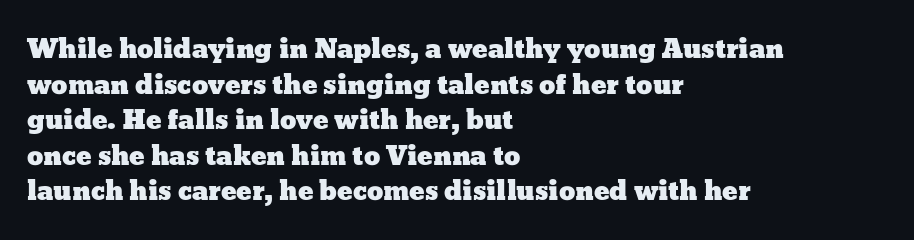
Compared with a centered layout, this one pins lines to the left instead. These lines were composed using upright roman letters. The type is set solid horizontally, with unmodified tracking. Vertical spacing — default. A bare baseline throughout the passage.
